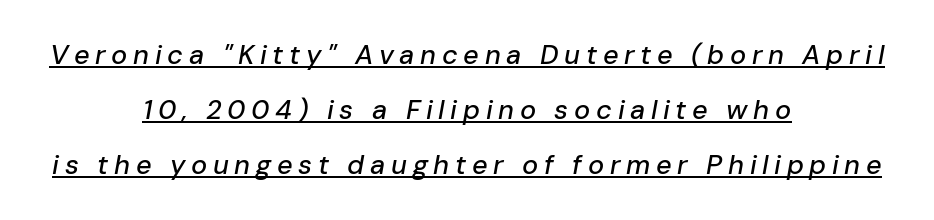
The image shows 27 px text type, italic (leaning right); set centered, loose line spacing (2.03x), unusually wide letter spacing (+0.21 em), underlined.
